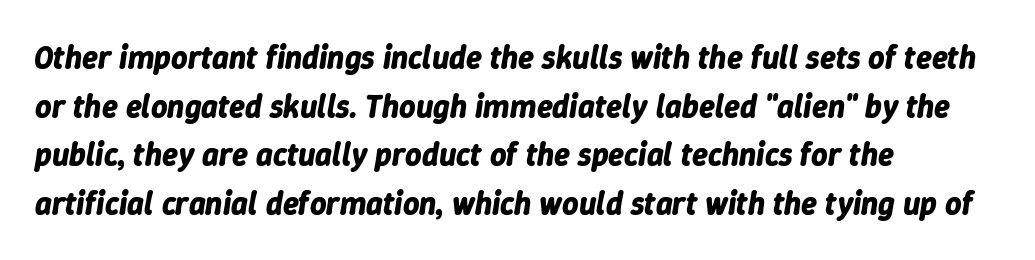
These words are printed bold, with thick strokes throughout. Character widths vary here, with narrow letters taking less room than wide ones. A classic flush-left, rag-right setting is used for this passage. A clean baseline with only descenders dipping below it. Yep, that's italic — everything's leaning.
